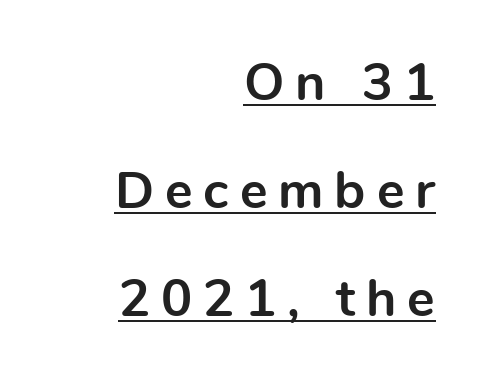
Q: Is the text bold? A: Yes.
Q: Is the text italic (slanted)? A: No, it is upright.
Q: Is the typeface a serif or a sans-serif typeface? A: Sans-serif.
Q: Is the text underlined? A: Yes.
Q: How is the paragraph aligned? A: Right-aligned.
Q: Is the spacing between letters normal or unusually wide? A: Unusually wide.
Q: Is the spacing between lines tight, normal or loose? A: Loose.
Q: Width (condensed, normal, or wide)? A: Normal.
Q: x-height? A: Medium.
Q: Monospaced? A: No.
